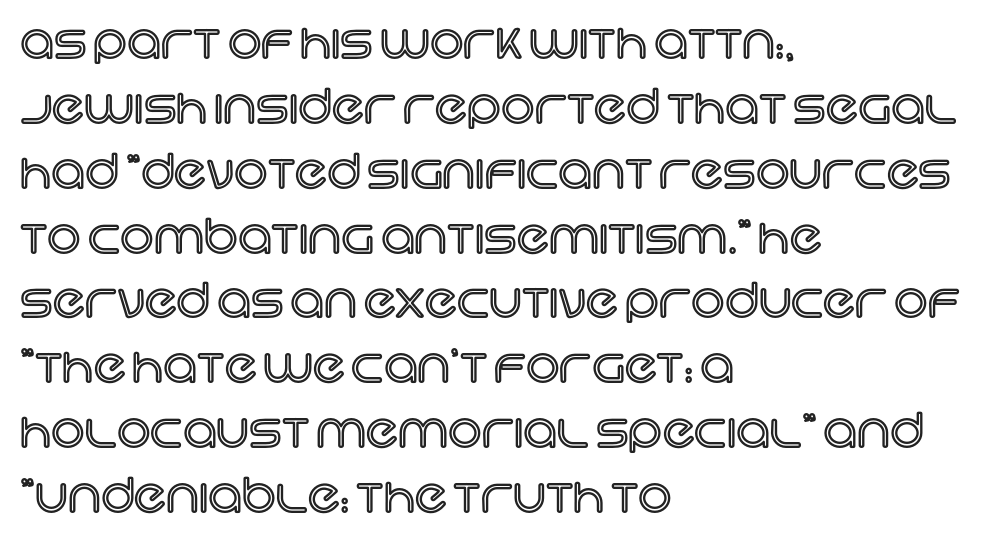
Characters remain perfectly vertical along every line. Is the letter spacing exaggerated? No — it looks like the ordinary default. Rows of type keep a routine distance in the vertical direction. Short and long lines alike share a common starting point at left. Spacing verdict: proportional, widths tailored to each character. Underline: absent.
